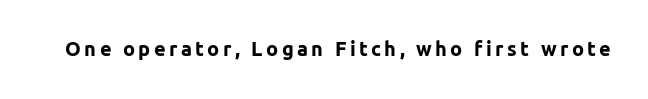
{"italic": "no", "bold": "yes", "underline": "no", "glyph_px": 20}
